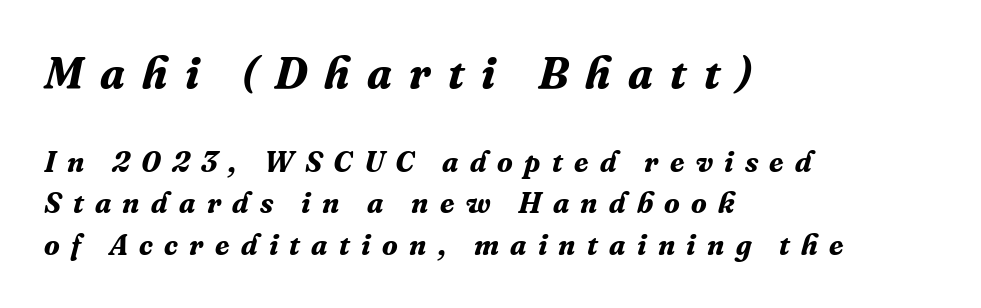
Q: Is the text bold? A: Yes.
Q: Is the text italic (slanted)? A: Yes, it leans right by about 16 degrees.
Q: Is the typeface a serif or a sans-serif typeface? A: Serif.
Q: Is the text underlined? A: No.
Q: How is the paragraph aligned? A: Left-aligned.
Q: Is the spacing between letters normal or unusually wide? A: Unusually wide.
Q: Is the spacing between lines tight, normal or loose? A: Normal.
Q: Which block of text is set in a larger size, the first (top) or the second (bottom)? A: The first (top) one.
Q: Width (condensed, normal, or wide)? A: Normal.
Q: Stroke contrast? A: Medium.
Q: x-height? A: Medium.
Q: Monospaced? A: No.
